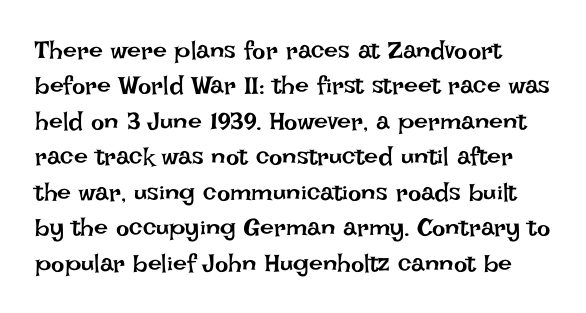
The image shows 25 px text type, upright; set normal line spacing (1.42x), normal letter spacing, not underlined.
